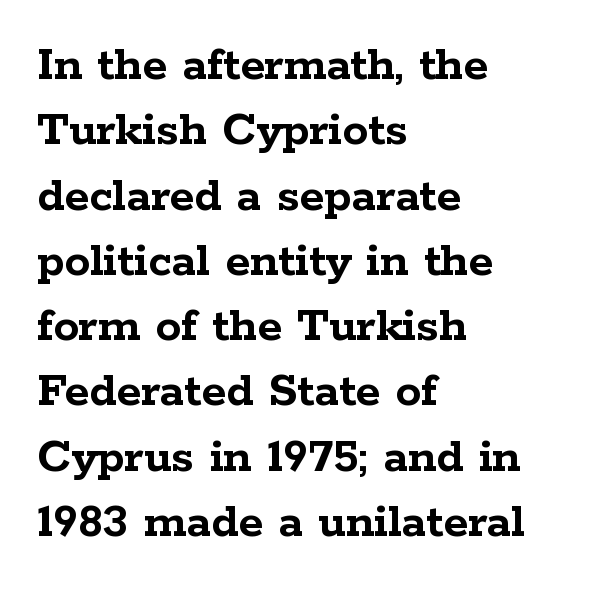
Q: Is the text bold? A: Yes.
Q: Is the text italic (slanted)? A: No, it is upright.
Q: Is the typeface a serif or a sans-serif typeface? A: Serif.
Q: Is the text underlined? A: No.
Q: How is the paragraph aligned? A: Left-aligned.
Q: Is the spacing between letters normal or unusually wide? A: Normal.
Q: Is the spacing between lines tight, normal or loose? A: Normal.
Q: Width (condensed, normal, or wide)? A: Wide.
Q: Stroke contrast? A: Low.
Q: x-height? A: Medium.
Q: Monospaced? A: No.
